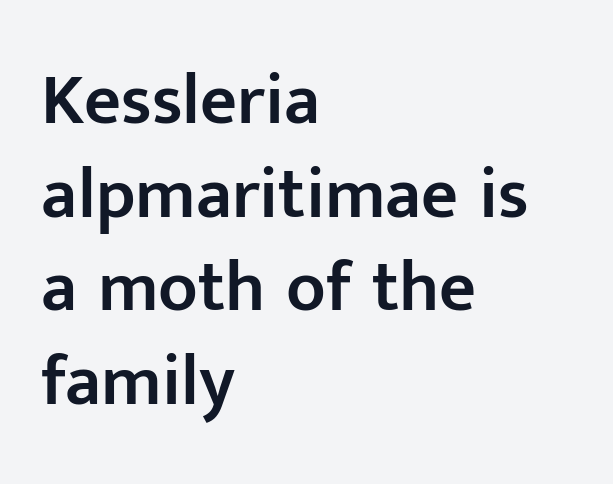
{"serif": "no", "italic": "no", "bold": "semi", "weight": "semibold", "width": "normal", "stroke_contrast": "low", "x_height": "medium", "monospaced": "no", "underline": "no", "align": "left", "line_spacing": "normal", "line_spacing_ratio": 1.3, "letter_spacing": "normal", "letter_spacing_em": 0.0, "glyph_px": 72}
